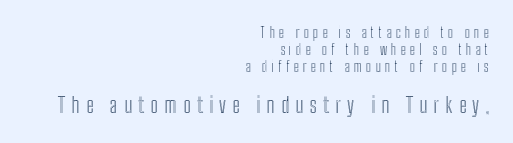
Small over large — that's the arrangement of the two blocks here. Letter spacing: wide. A clean baseline with only descenders dipping below it. This sample is right-justified, so line beginnings fall wherever the words allow. The type sits square on the baseline with zero lean.
